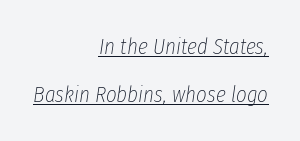
{"italic": "yes", "lean": "right", "slant_degrees": 8, "bold": "no", "underline": "yes", "align": "right", "line_spacing": "loose", "line_spacing_ratio": 2.08, "letter_spacing": "normal", "letter_spacing_em": 0.0, "glyph_px": 23}
